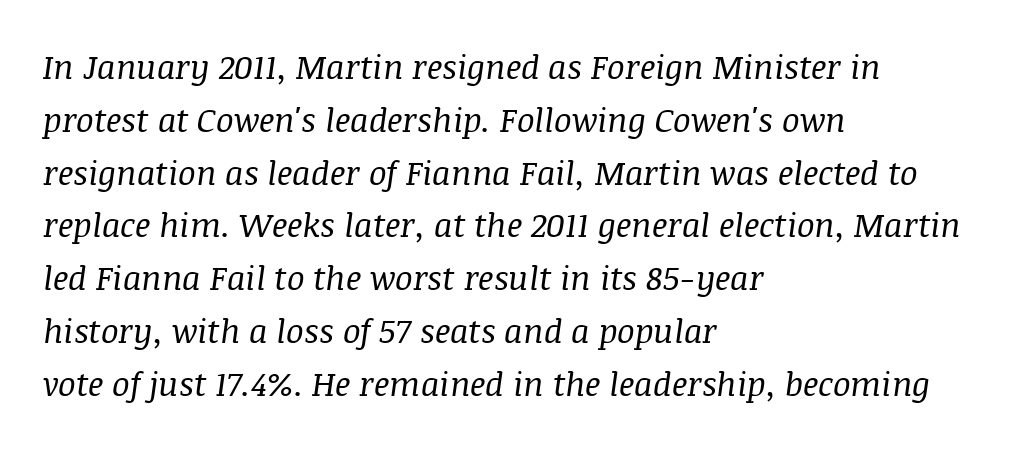
Q: Is the text bold? A: No.
Q: Is the text italic (slanted)? A: Yes, it leans right by about 8 degrees.
Q: Is the typeface a serif or a sans-serif typeface? A: Serif.
Q: Is the text underlined? A: No.
Q: How is the paragraph aligned? A: Left-aligned.
Q: Is the spacing between letters normal or unusually wide? A: Normal.
Q: Is the spacing between lines tight, normal or loose? A: Normal.
Q: Width (condensed, normal, or wide)? A: Normal.
Q: Stroke contrast? A: Medium.
Q: x-height? A: Large.
Q: Monospaced? A: No.
